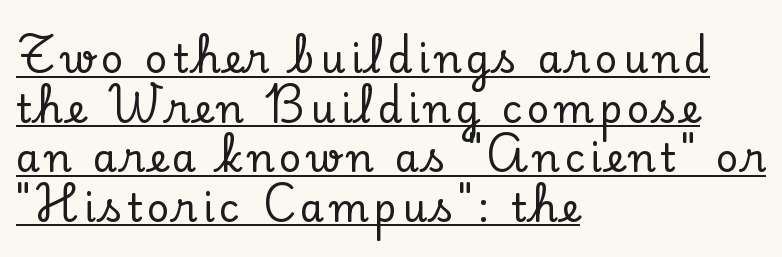
The image shows 39 px serif type, upright; set left-aligned, normal line spacing (1.27x), underlined; low stroke contrast and a small x-height.
